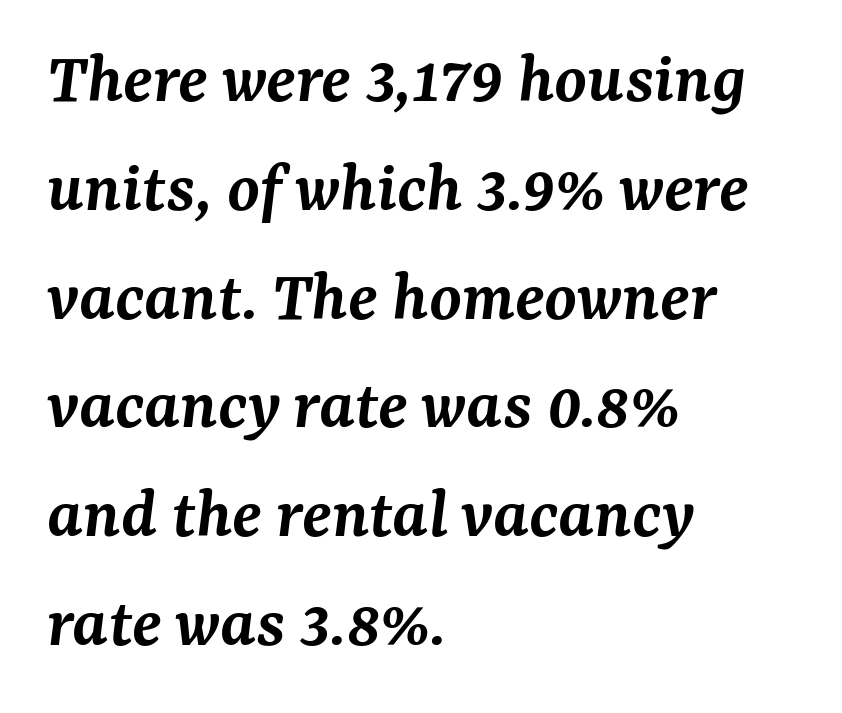
The image shows 74 px semibold serif type, italic (leaning right); set left-aligned, normal line spacing (1.47x), normal letter spacing, not underlined; medium stroke contrast and a medium x-height.
